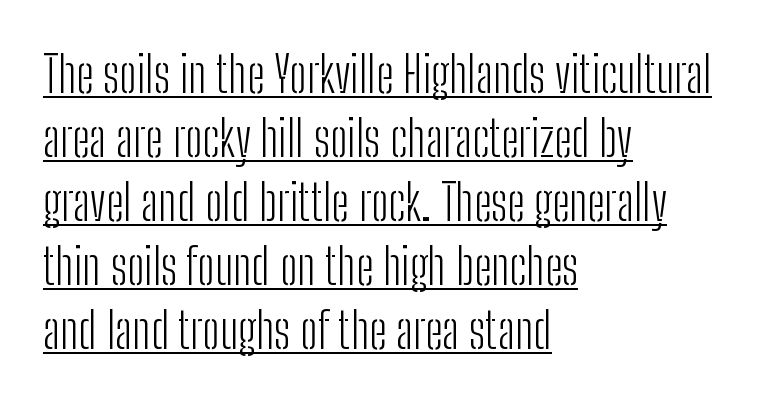
Caption: standard tracking, unaltered. These lines are rendered in a variable-pitch font. Like a heading marked for emphasis, these lines bear an underscore. Is the type heavy? It reads as light-to-regular instead. No feet cap the strokes, marking this as sans-serif type.
